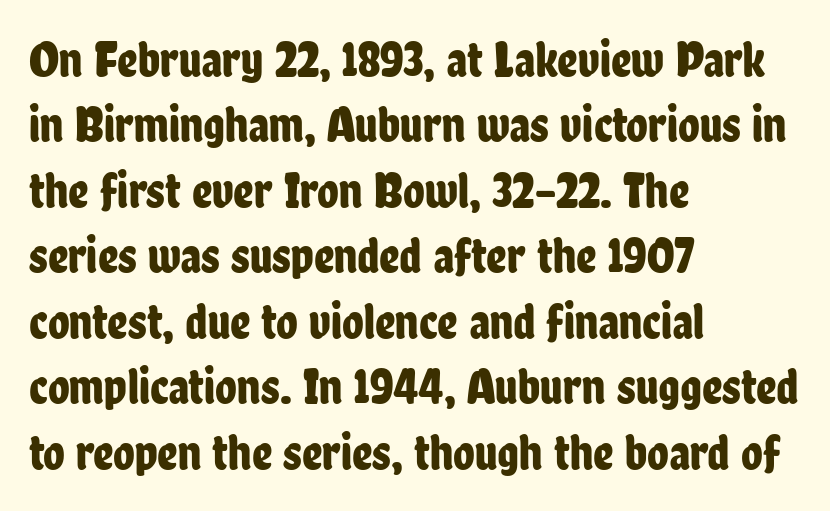
A typesetter would call this leading conventional body-copy spacing. Spacing verdict: proportional, widths tailored to each character. What stands out about the letter spacing? Nothing — it is the standard amount. Line beginnings align vertically; line endings do not.
